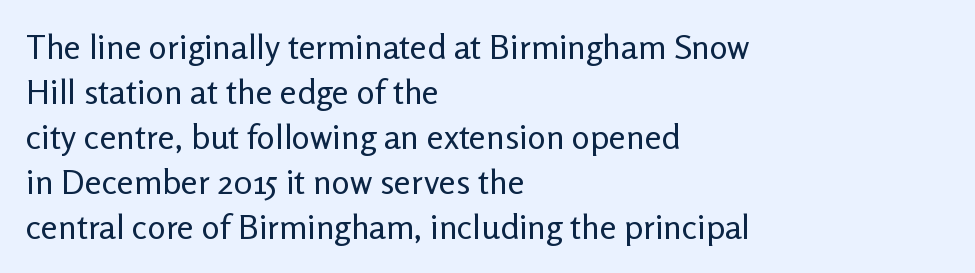
{"serif": "no", "italic": "no", "bold": "no", "weight": "regular", "width": "normal", "stroke_contrast": "low", "x_height": "medium", "monospaced": "no", "underline": "no", "align": "left", "line_spacing": "normal", "line_spacing_ratio": 1.32, "letter_spacing": "normal", "letter_spacing_em": 0.0, "glyph_px": 34}
